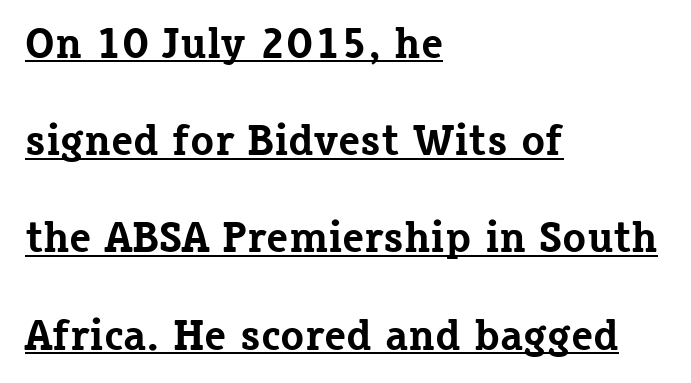
{"serif": "yes", "italic": "no", "bold": "yes", "weight": "bold", "width": "normal", "stroke_contrast": "low", "x_height": "medium", "monospaced": "no", "underline": "yes", "align": "left", "line_spacing": "loose", "line_spacing_ratio": 2.21, "letter_spacing": "normal", "letter_spacing_em": 0.0, "glyph_px": 44}
